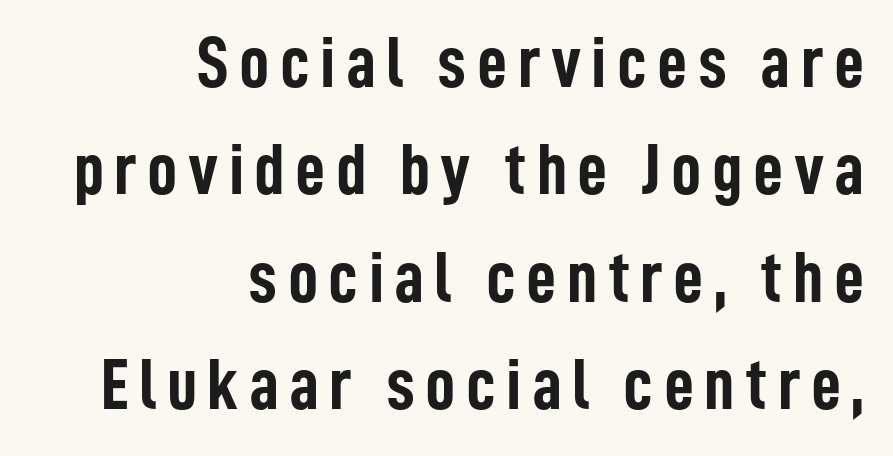
{"serif": "no", "italic": "no", "bold": "yes", "weight": "semibold", "width": "condensed", "stroke_contrast": "low", "x_height": "medium", "monospaced": "no", "underline": "no", "align": "right", "line_spacing": "normal", "line_spacing_ratio": 1.45, "glyph_px": 74}
